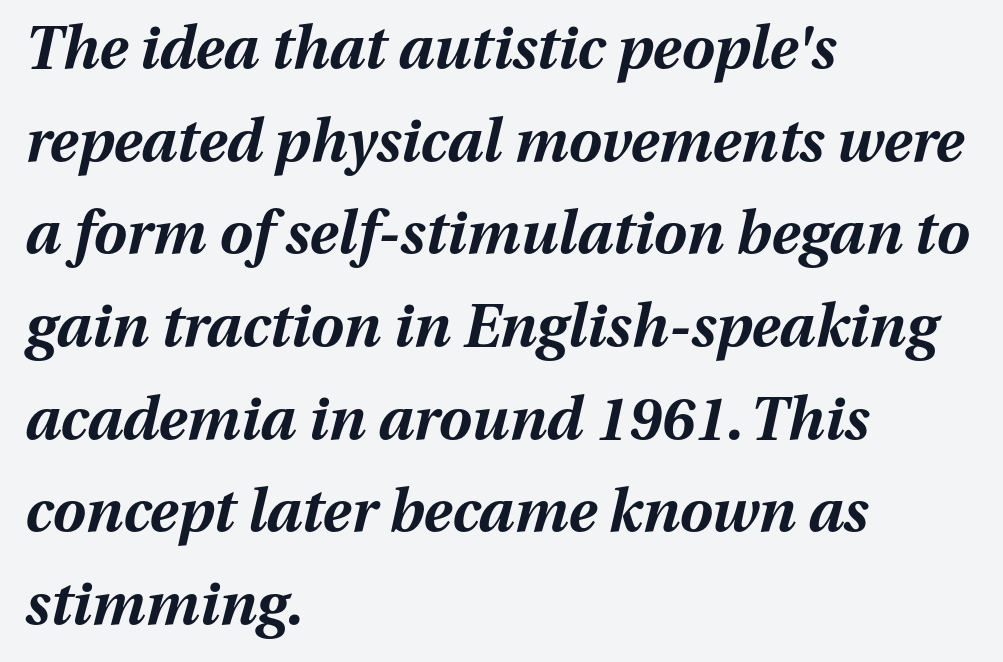
You could not count columns in this text — the font is proportionally spaced. This rendering uses left alignment, leaving the right contour irregular. Is there much room between lines? A standard amount, neither cramped nor airy. The lettering tilts uniformly, giving the passage an italic look.
